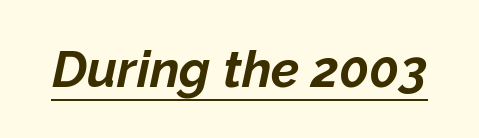
{"italic": "yes", "lean": "right", "slant_degrees": 12, "bold": "yes", "weight": "bold", "width": "normal", "stroke_contrast": "low", "x_height": "medium", "monospaced": "no", "underline": "yes", "letter_spacing": "normal", "letter_spacing_em": 0.0, "glyph_px": 51}
